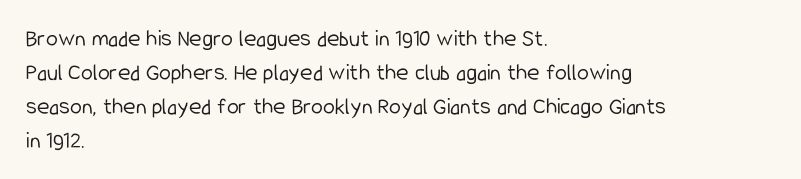
Decoration check: the copy has no underline. Teacher's note: observe the even left margin — that is flush-left alignment. Interline gaps are of average width in this sample. No chunkiness to these letters — they're not bold. These lines were composed using upright roman letters.
